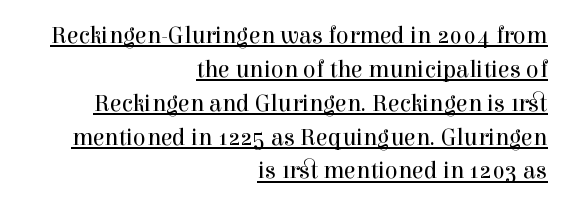
Students, observe the line beneath the letters — that is underlining. Tracking here is standard; glyphs follow each other at the usual distance. Weight: not bold — regular or lighter. The lines in this sample share a right terminus and differ only in where they begin. Italic: no, the glyphs are upright roman. Each new line begins a customary step beneath the previous one.
